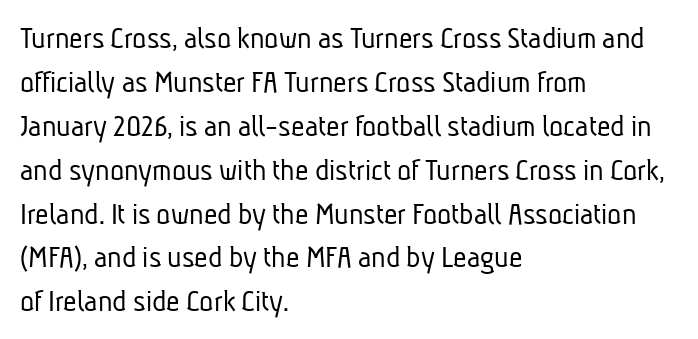
The image shows 33 px light, condensed sans-serif type; set left-aligned, normal line spacing (1.33x), normal letter spacing, not underlined; low stroke contrast and a medium x-height.
